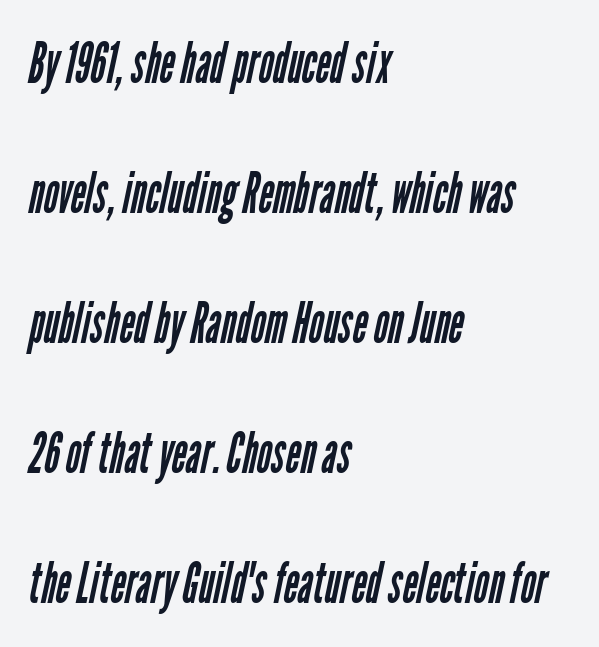
Character widths vary here, with narrow letters taking less room than wide ones. Only glyphs here, with clear space below each row. The passage shown stacks its lines with a broad gap. Characters follow at the spacing the type designer built in. The paragraph has a hard left edge and a soft right edge.
